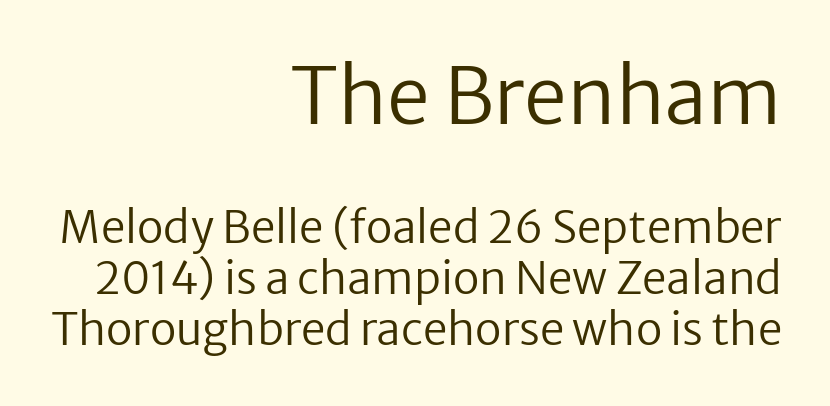
Q: Is the text bold? A: No.
Q: Is the text italic (slanted)? A: No, it is upright.
Q: Is the typeface a serif or a sans-serif typeface? A: Sans-serif.
Q: Is the text underlined? A: No.
Q: How is the paragraph aligned? A: Right-aligned.
Q: Is the spacing between letters normal or unusually wide? A: Normal.
Q: Which block of text is set in a larger size, the first (top) or the second (bottom)? A: The first (top) one.
Q: Width (condensed, normal, or wide)? A: Normal.
Q: Stroke contrast? A: Low.
Q: x-height? A: Medium.
Q: Monospaced? A: No.
